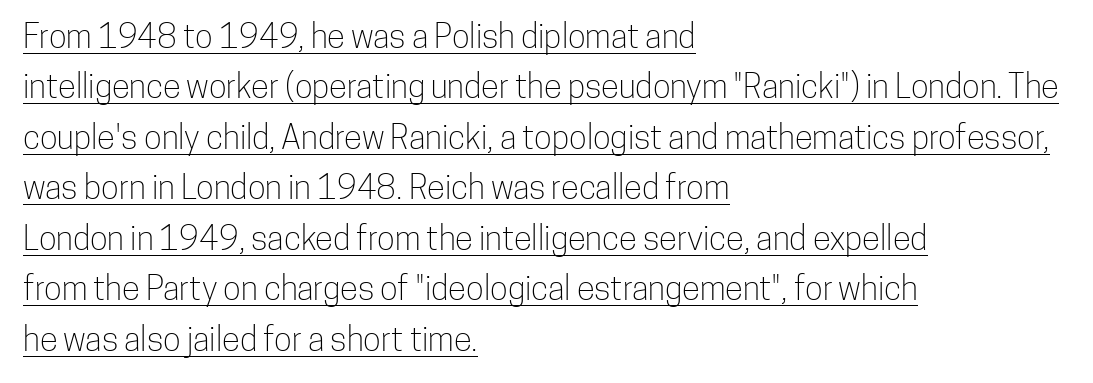
{"serif": "no", "italic": "no", "bold": "no", "weight": "light", "width": "condensed", "stroke_contrast": "low", "x_height": "medium", "monospaced": "no", "underline": "yes", "align": "left", "line_spacing": "normal", "line_spacing_ratio": 1.53, "letter_spacing": "normal", "letter_spacing_em": 0.0, "glyph_px": 33}
